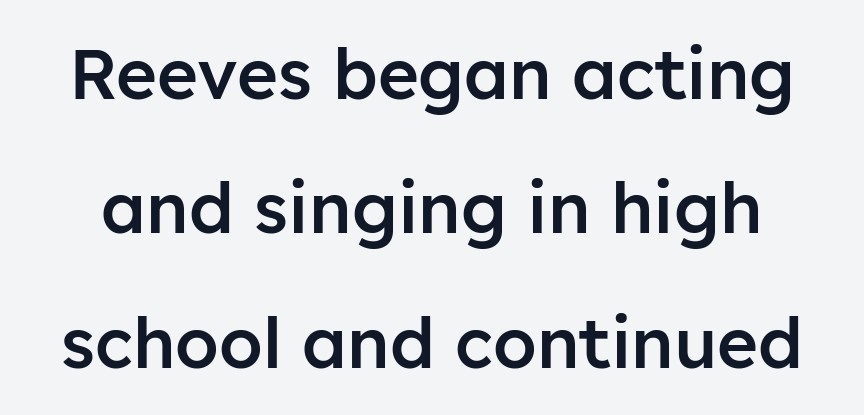
The image shows 70 px semibold sans-serif type, upright; set loose line spacing (1.92x), normal letter spacing, not underlined; low stroke contrast and a medium x-height.
